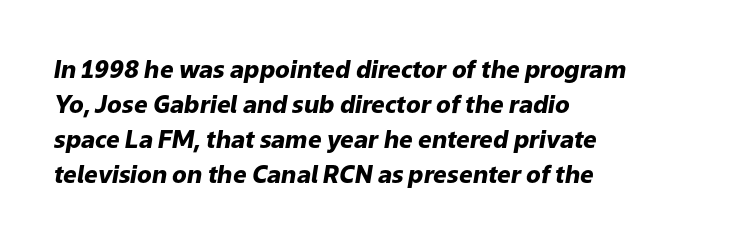
{"italic": "yes", "lean": "right", "slant_degrees": 9, "bold": "yes", "underline": "no", "align": "left", "line_spacing": "normal", "line_spacing_ratio": 1.46, "letter_spacing": "normal", "letter_spacing_em": 0.0, "glyph_px": 24}
